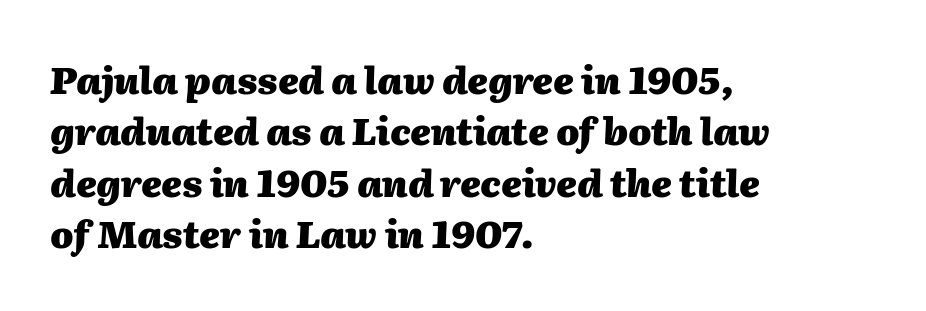
Honestly, the letter spacing is just normal — you wouldn't notice it. Students, observe: this is what conventionally led text looks like. Typographic density is high because the face is bold. Has an underline been added? It has not. The rendering anchors every line to the left-hand side. You could not count columns in this text — the font is proportionally spaced.
